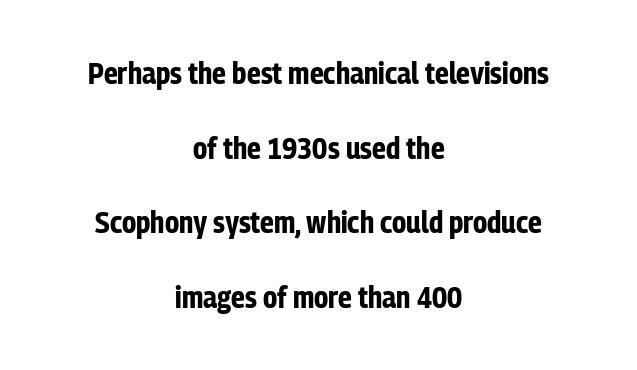
The image shows 30 px bold, condensed sans-serif type, upright; set centered, loose line spacing (2.49x), normal letter spacing, not underlined; low stroke contrast and a medium x-height.
